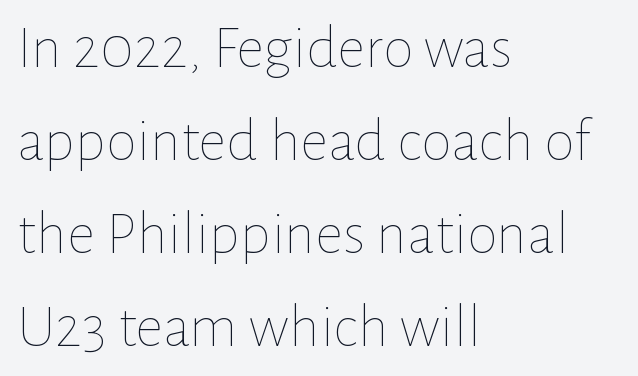
The image shows 62 px thin type, upright; set left-aligned, normal line spacing (1.5x), normal letter spacing, not underlined; low stroke contrast and a medium x-height.
